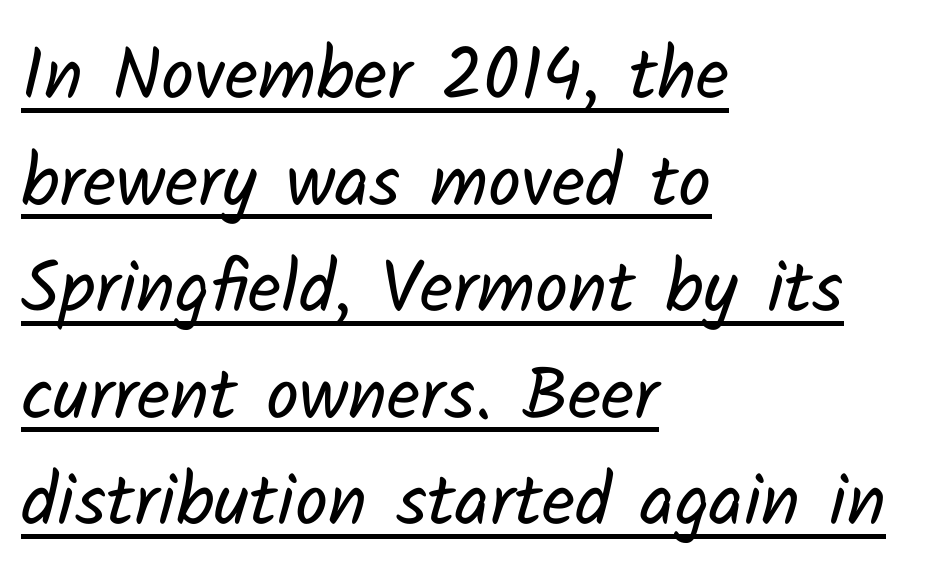
Caption: multi-line text, flush left, ragged right. No feet cap the strokes, marking this as sans-serif type. Stem width sits at or under what a default text font uses. One glance says typical: line gaps are just what's usual. The passage shown has conventional tracking throughout. Students, observe the line beneath the letters — that is underlining.
